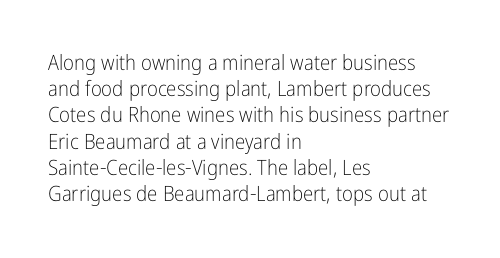
Does extra space separate the letters? No, they use regular spacing. Layout note: lines flush left. The area under the type is left untouched. This reads as an unemphasized weight, regular at the heaviest. This is roman type, the default non-slanted kind. Vertical spacing — default.
